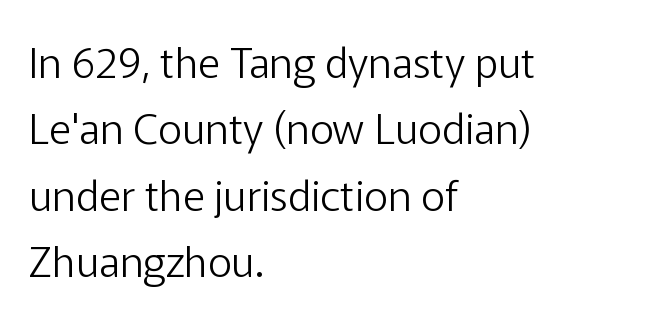
The image shows 42 px light sans-serif type, upright; set left-aligned, normal line spacing (1.58x), normal letter spacing, not underlined; low stroke contrast and a medium x-height.
